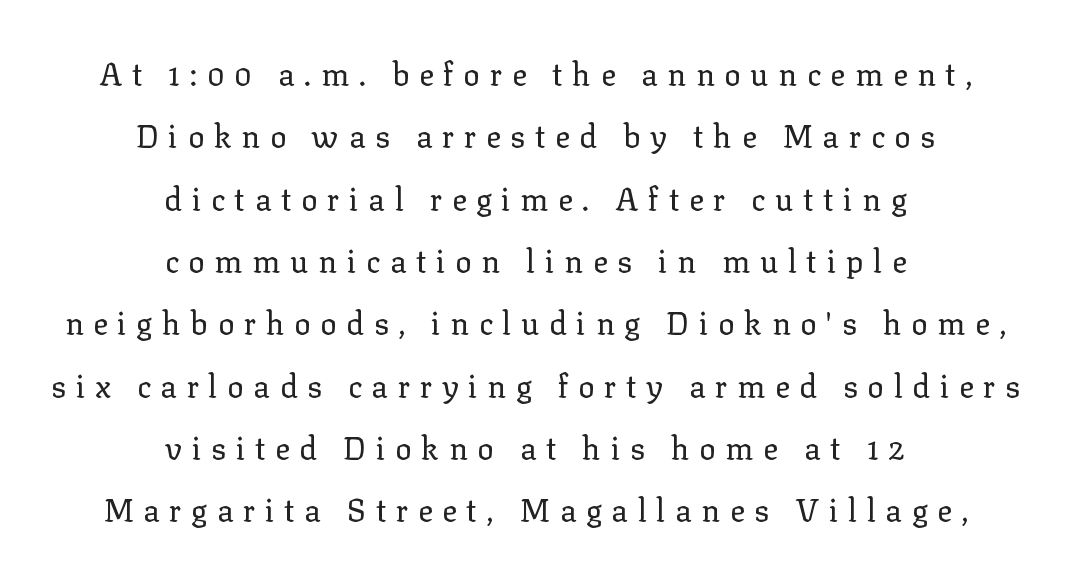
Q: Is the text bold? A: No.
Q: Is the text italic (slanted)? A: No, it is upright.
Q: Is the typeface a serif or a sans-serif typeface? A: Serif.
Q: Is the text underlined? A: No.
Q: How is the paragraph aligned? A: Centered.
Q: Is the spacing between letters normal or unusually wide? A: Unusually wide.
Q: Is the spacing between lines tight, normal or loose? A: Loose.
Q: Width (condensed, normal, or wide)? A: Normal.
Q: Stroke contrast? A: Low.
Q: x-height? A: Medium.
Q: Monospaced? A: No.
